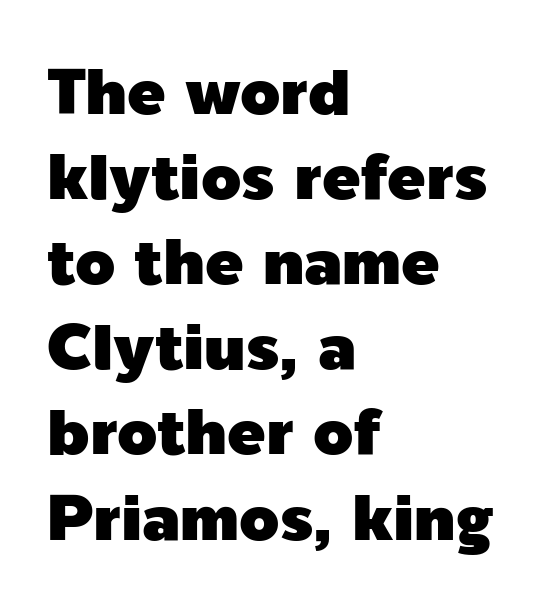
The image shows 64 px sans-serif type, upright; set left-aligned, normal line spacing (1.33x), normal letter spacing, not underlined; a medium x-height.
